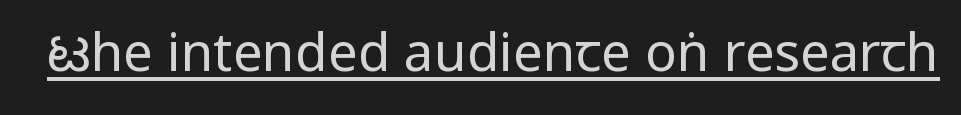
{"serif": "no", "italic": "no", "bold": "no", "weight": "regular", "width": "condensed", "stroke_contrast": "low", "underline": "yes", "letter_spacing": "normal", "letter_spacing_em": 0.0, "glyph_px": 53}
